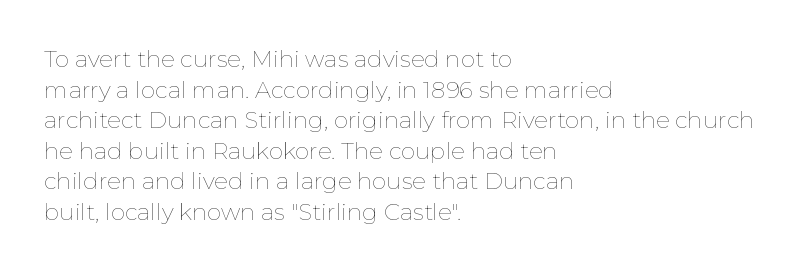
Q: Is the text bold? A: No.
Q: Is the text italic (slanted)? A: No, it is upright.
Q: Is the text underlined? A: No.
Q: How is the paragraph aligned? A: Left-aligned.
Q: Is the spacing between letters normal or unusually wide? A: Normal.
Q: Is the spacing between lines tight, normal or loose? A: Normal.
